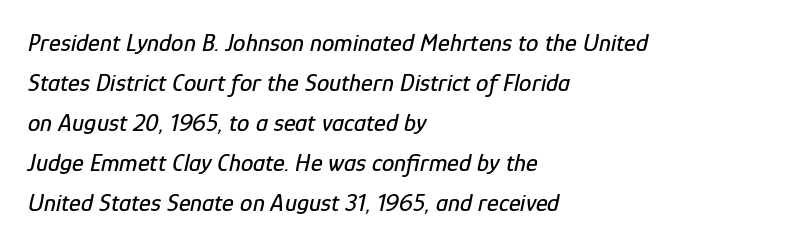
{"italic": "yes", "lean": "right", "slant_degrees": 12, "underline": "no", "align": "left", "line_spacing": "normal", "line_spacing_ratio": 1.6, "letter_spacing": "normal", "letter_spacing_em": 0.0, "glyph_px": 25}
